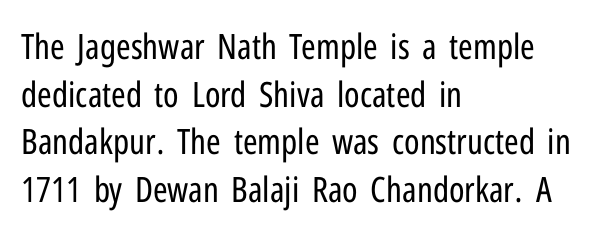
The image shows 35 px regular-weight, condensed sans-serif type, upright; set left-aligned, normal line spacing (1.36x), normal letter spacing, not underlined; low stroke contrast and a medium x-height.
